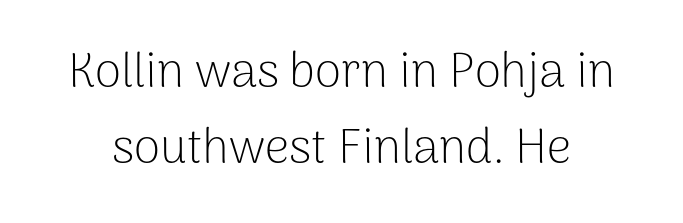
Q: Is the text bold? A: No.
Q: Is the text italic (slanted)? A: No, it is upright.
Q: Is the typeface a serif or a sans-serif typeface? A: Sans-serif.
Q: Is the text underlined? A: No.
Q: Is the spacing between letters normal or unusually wide? A: Normal.
Q: Is the spacing between lines tight, normal or loose? A: Normal.
Q: Width (condensed, normal, or wide)? A: Normal.
Q: Stroke contrast? A: Low.
Q: x-height? A: Medium.
Q: Monospaced? A: No.
